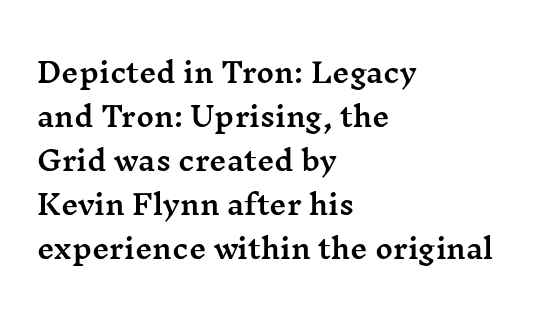
Q: Is the text italic (slanted)? A: No, it is upright.
Q: Is the text underlined? A: No.
Q: How is the paragraph aligned? A: Left-aligned.
Q: Is the spacing between letters normal or unusually wide? A: Normal.
Q: Is the spacing between lines tight, normal or loose? A: Normal.
